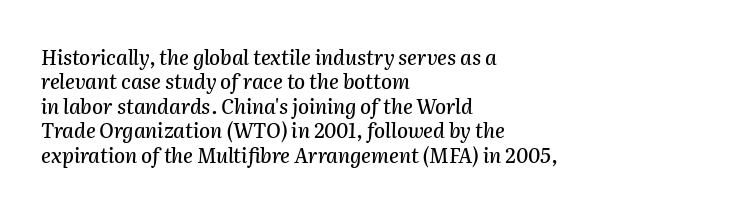
How are the letters spaced? Ordinarily, with no added tracking. The letters are slanted; this is an italic face. Type without underlining. The typesetter chose a ragged-right arrangement here.
